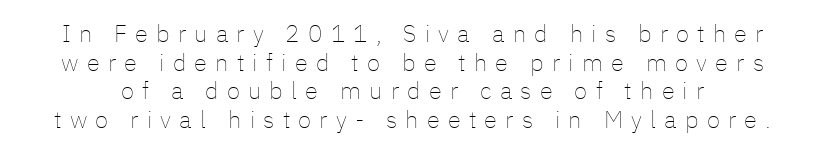
Q: Is the text bold? A: No.
Q: Is the text italic (slanted)? A: No, it is upright.
Q: Is the text underlined? A: No.
Q: Is the spacing between letters normal or unusually wide? A: Unusually wide.
